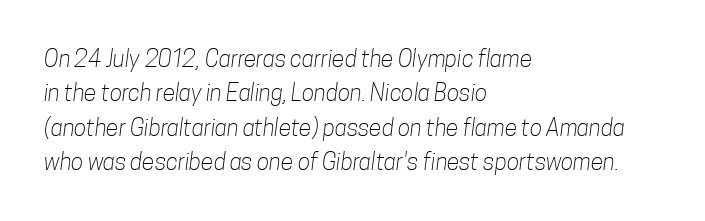
{"bold": "no", "underline": "no", "align": "left", "line_spacing": "normal", "line_spacing_ratio": 1.5, "letter_spacing": "normal", "letter_spacing_em": 0.0, "glyph_px": 23}
